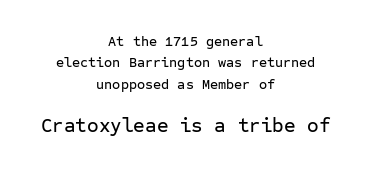
{"italic": "no", "underline": "no", "align": "center", "line_spacing": "normal", "line_spacing_ratio": 1.52, "letter_spacing": "normal", "letter_spacing_em": 0.0, "larger_block": "second", "size_ratio": 1.43, "glyph_px": 20}
